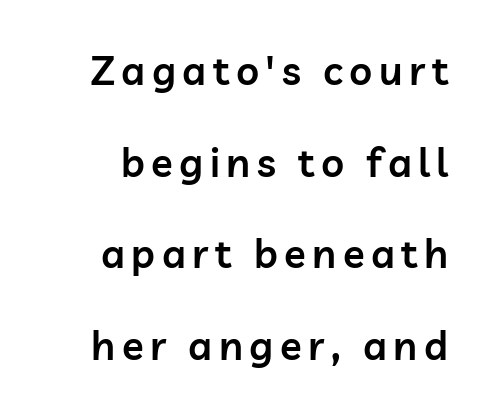
Baseline-to-baseline distance is far greater than the letter height. Is this a sans? Yes — the strokes have no serifs. The rendering uses natural spacing where letterforms have individual widths. On the weight axis this lands at semibold, roughly 600.
